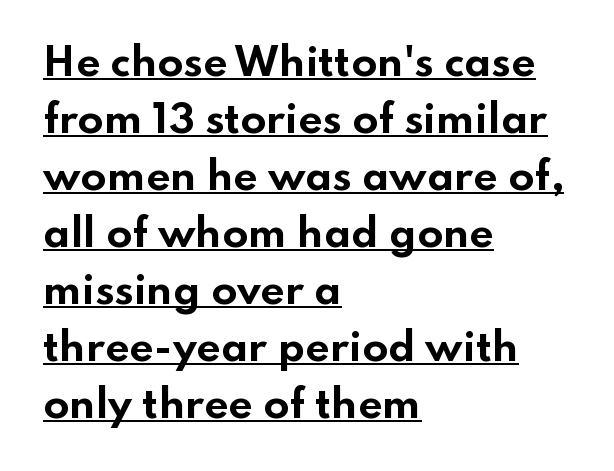
The image shows 38 px bold, wide sans-serif type, upright; set left-aligned, normal line spacing (1.5x), normal letter spacing, underlined; low stroke contrast and a small x-height.
